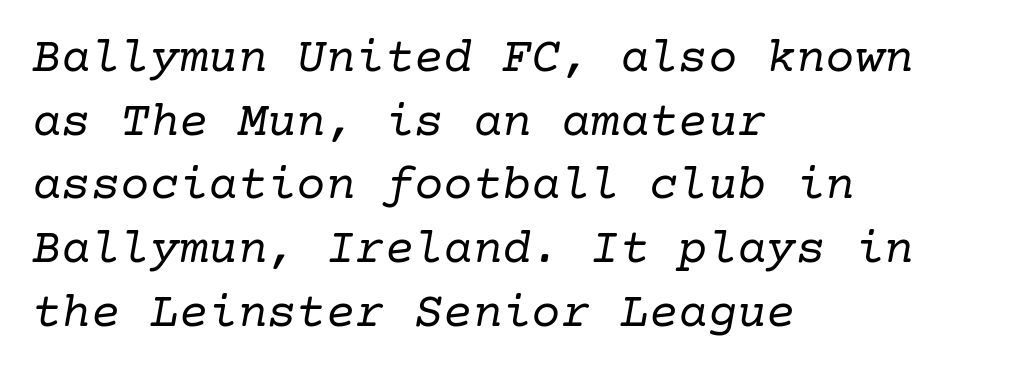
Q: Is the text bold? A: No.
Q: Is the text italic (slanted)? A: Yes, it leans right by about 10 degrees.
Q: Is the typeface a serif or a sans-serif typeface? A: Serif.
Q: Is the text underlined? A: No.
Q: How is the paragraph aligned? A: Left-aligned.
Q: Is the spacing between letters normal or unusually wide? A: Normal.
Q: Is the spacing between lines tight, normal or loose? A: Normal.
Q: Width (condensed, normal, or wide)? A: Normal.
Q: Stroke contrast? A: Low.
Q: x-height? A: Medium.
